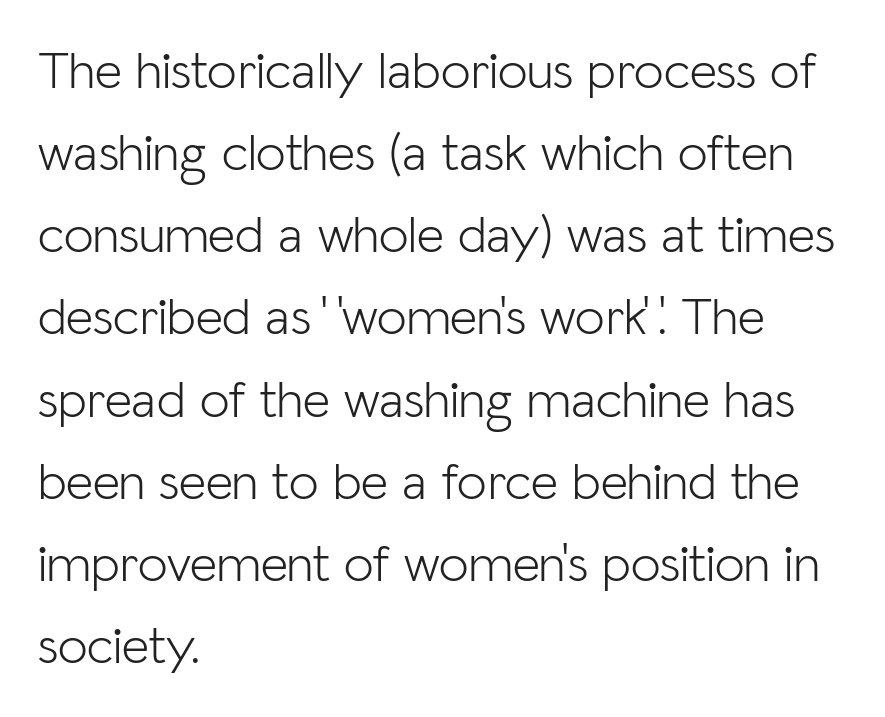
In terms of letterspacing, this is plain default setting. How would I describe the line gaps? Plain and ordinary. Posture: straight, roman, zero tilt. The area under the type is left untouched. Grotesque or geometric, the face here clearly has no serifs.
